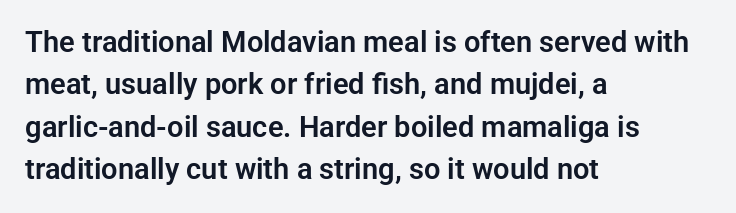
{"serif": "no", "italic": "no", "width": "normal", "stroke_contrast": "low", "x_height": "medium", "monospaced": "no", "underline": "no", "align": "left", "line_spacing": "normal", "line_spacing_ratio": 1.46, "letter_spacing": "normal", "letter_spacing_em": 0.0, "glyph_px": 29}
